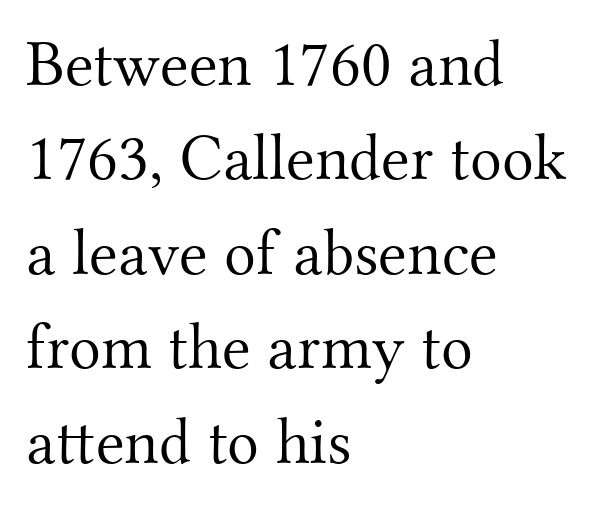
The image shows 66 px light serif type, upright; set left-aligned, normal line spacing (1.43x), normal letter spacing, not underlined; medium stroke contrast and a small x-height.
